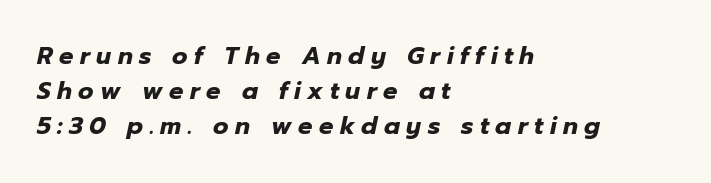
Only glyphs here, with clear space below each row. The tracking reads as deliberately expanded to a designer's eye. Yep, that's italic — everything's leaning. The space between consecutive lines is moderate. The rag falls on the right side of this text block.
